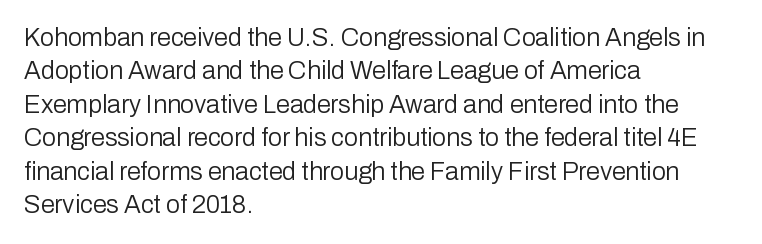
{"italic": "no", "bold": "no", "underline": "no", "align": "left", "line_spacing": "normal", "line_spacing_ratio": 1.34, "letter_spacing": "normal", "letter_spacing_em": 0.0, "glyph_px": 25}
